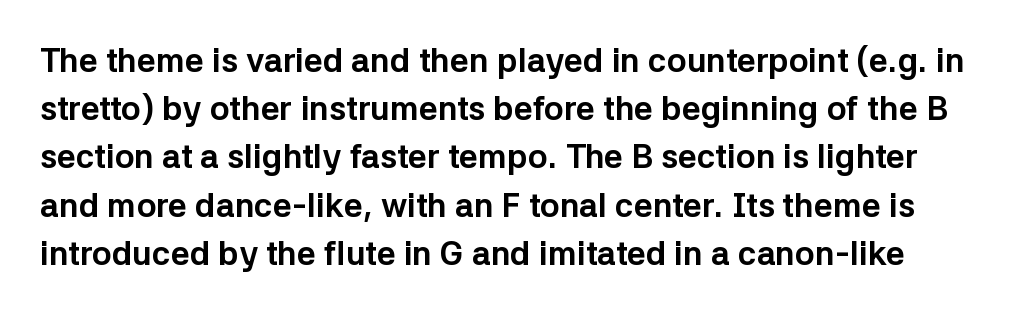
The image shows 33 px bold sans-serif type, upright; set normal line spacing (1.46x), normal letter spacing, not underlined; low stroke contrast and a medium x-height.
